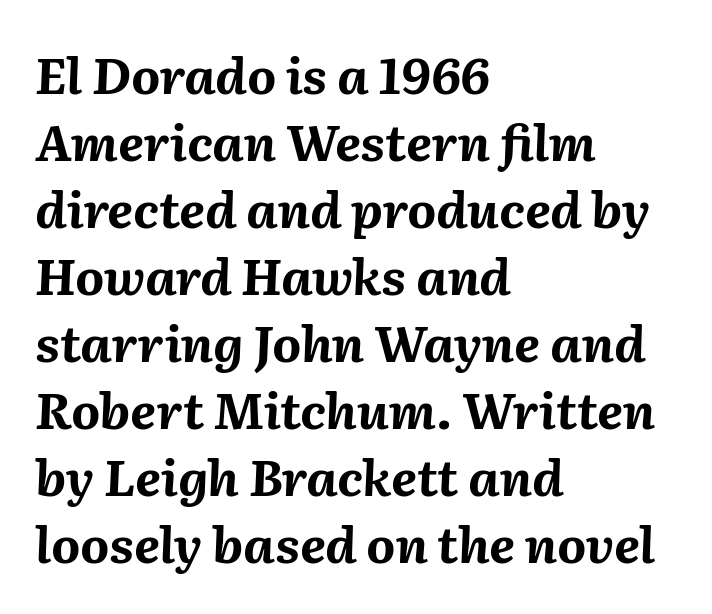
Observe the lean: these are italic letterforms. Spacing verdict: proportional, widths tailored to each character. Strong, thick strokes mark this as bold type. The foot of each line stays bare and open. Compared with typical paragraphs, the rows here are spaced about the same.
